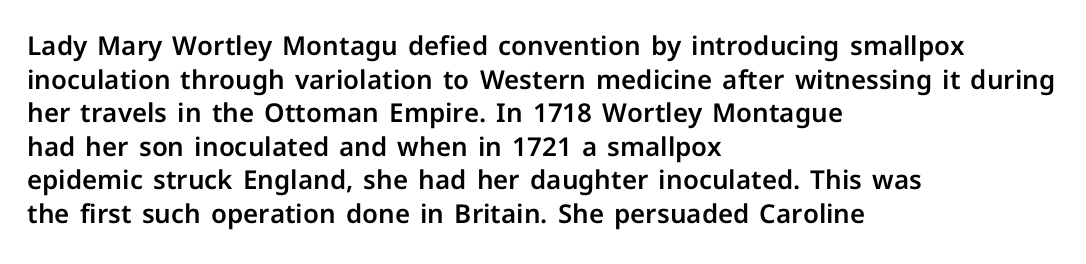
{"italic": "no", "underline": "no", "align": "left", "line_spacing": "normal", "line_spacing_ratio": 1.29, "letter_spacing": "normal", "letter_spacing_em": 0.0, "glyph_px": 26}
